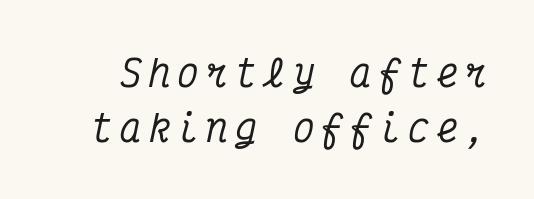
Regular leading. These lines have a slow, spaced-out rhythm from letter to letter. Note: serifs present on the glyphs. Glance below the letters and you will spot only blank space.
